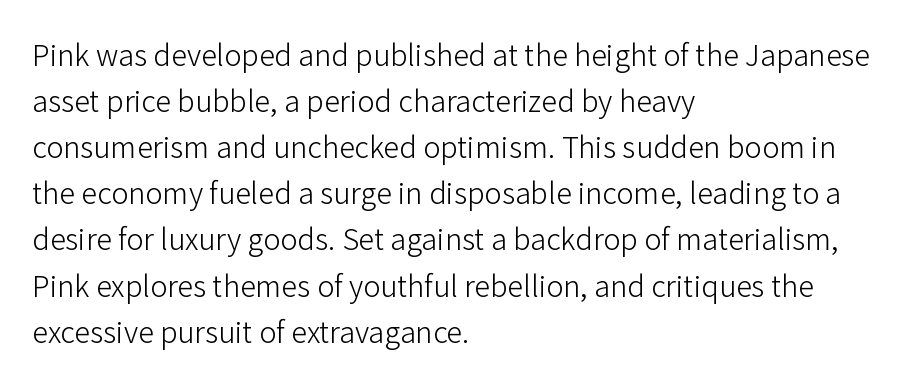
Q: Is the text bold? A: No.
Q: Is the text italic (slanted)? A: No, it is upright.
Q: Is the typeface a serif or a sans-serif typeface? A: Sans-serif.
Q: Is the text underlined? A: No.
Q: How is the paragraph aligned? A: Left-aligned.
Q: Is the spacing between letters normal or unusually wide? A: Normal.
Q: Is the spacing between lines tight, normal or loose? A: Normal.
Q: Width (condensed, normal, or wide)? A: Normal.
Q: Stroke contrast? A: Low.
Q: x-height? A: Medium.
Q: Monospaced? A: No.
